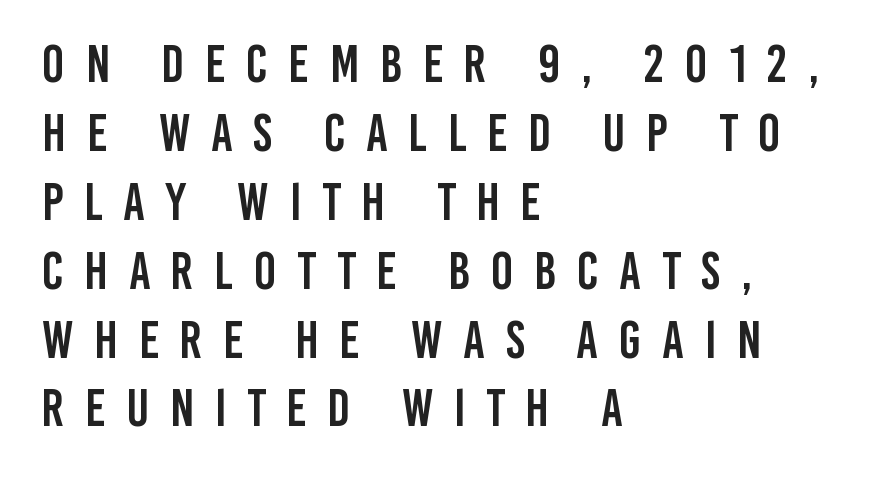
Q: Is the text italic (slanted)? A: No, it is upright.
Q: Is the typeface a serif or a sans-serif typeface? A: Sans-serif.
Q: Is the text underlined? A: No.
Q: How is the paragraph aligned? A: Left-aligned.
Q: Is the spacing between letters normal or unusually wide? A: Unusually wide.
Q: Is the spacing between lines tight, normal or loose? A: Normal.
Q: Width (condensed, normal, or wide)? A: Condensed.
Q: Stroke contrast? A: Low.
Q: x-height? A: Large.
Q: Monospaced? A: No.
